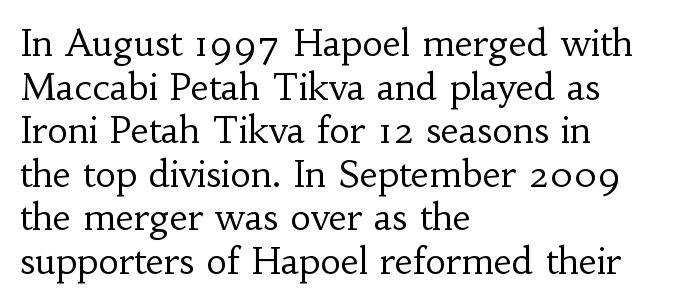
Q: Is the text bold? A: No.
Q: Is the text italic (slanted)? A: No, it is upright.
Q: Is the typeface a serif or a sans-serif typeface? A: Serif.
Q: Is the text underlined? A: No.
Q: How is the paragraph aligned? A: Left-aligned.
Q: Is the spacing between letters normal or unusually wide? A: Normal.
Q: Width (condensed, normal, or wide)? A: Normal.
Q: Stroke contrast? A: Low.
Q: x-height? A: Small.
Q: Monospaced? A: No.
